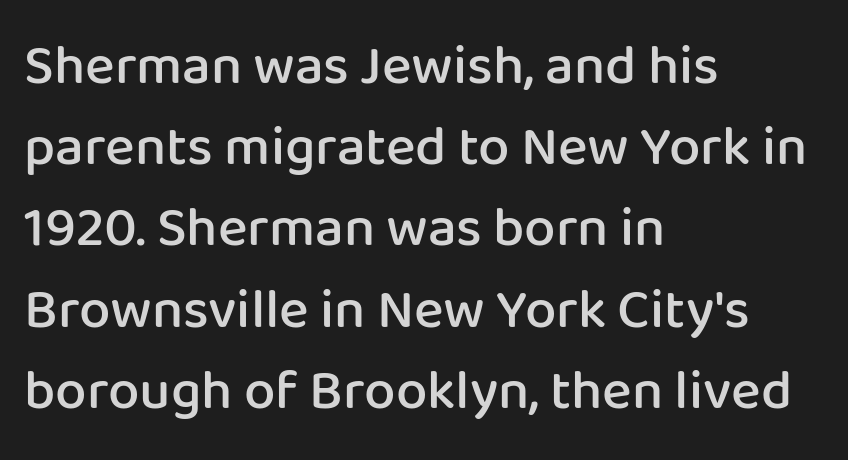
{"serif": "no", "italic": "no", "bold": "semi", "weight": "semibold", "width": "normal", "stroke_contrast": "low", "x_height": "medium", "monospaced": "no", "underline": "no", "align": "left", "line_spacing": "normal", "line_spacing_ratio": 1.45, "letter_spacing": "normal", "letter_spacing_em": 0.0, "glyph_px": 56}
